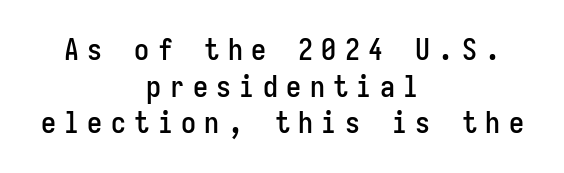
In terms of letterspacing, this is a distinctly airy, spread setting. The type family on display is of the sans-serif kind. The paragraph has two soft edges and a firm central axis. A bare baseline throughout the passage. The rendering uses typewriter-style spacing with identical character cells.
